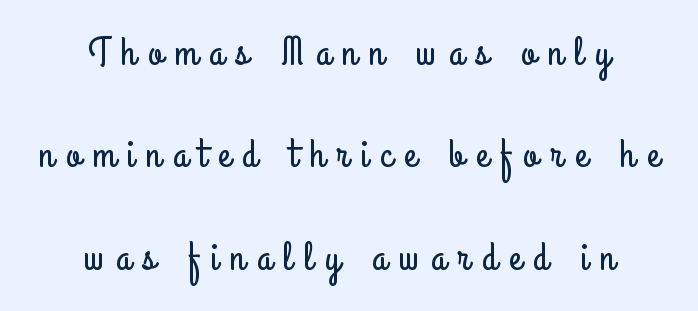
Q: Is the typeface a serif or a sans-serif typeface? A: Sans-serif.
Q: Is the text underlined? A: No.
Q: How is the paragraph aligned? A: Centered.
Q: Is the spacing between letters normal or unusually wide? A: Unusually wide.
Q: Is the spacing between lines tight, normal or loose? A: Loose.
Q: Width (condensed, normal, or wide)? A: Condensed.
Q: Stroke contrast? A: Low.
Q: x-height? A: Small.
Q: Monospaced? A: No.
